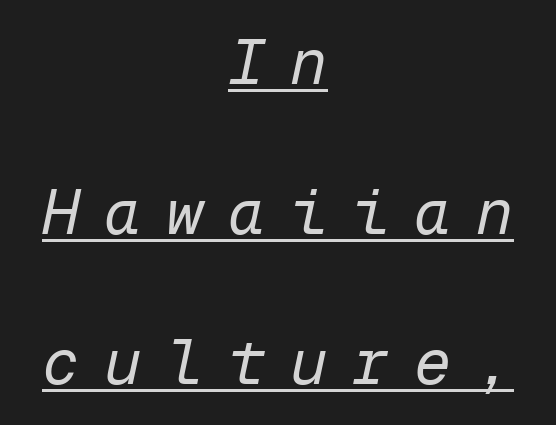
Q: Is the text bold? A: No.
Q: Is the text italic (slanted)? A: Yes, it leans right by about 12 degrees.
Q: Is the text underlined? A: Yes.
Q: How is the paragraph aligned? A: Centered.
Q: Is the spacing between letters normal or unusually wide? A: Unusually wide.
Q: Is the spacing between lines tight, normal or loose? A: Loose.
Q: Width (condensed, normal, or wide)? A: Normal.
Q: Stroke contrast? A: Low.
Q: x-height? A: Medium.
Q: Monospaced? A: Yes.
